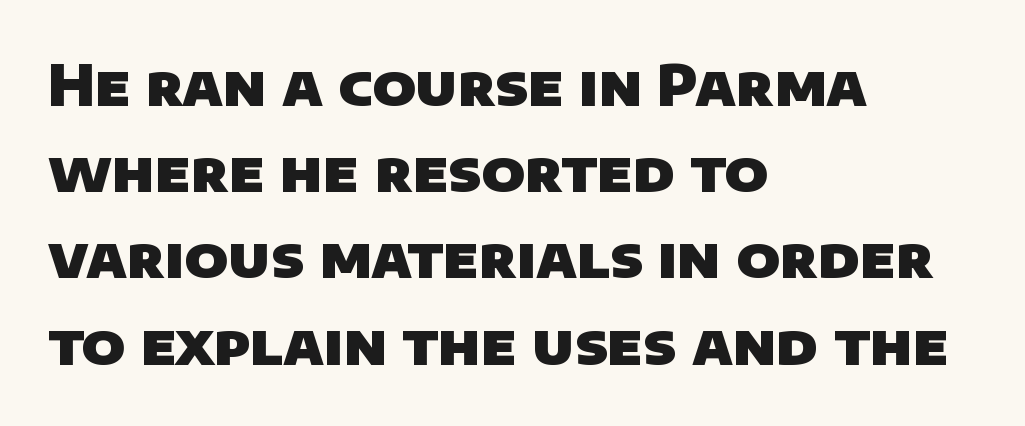
The image shows 56 px heavy sans-serif type; set left-aligned, normal line spacing (1.54x), normal letter spacing, not underlined; low stroke contrast and a large x-height.
